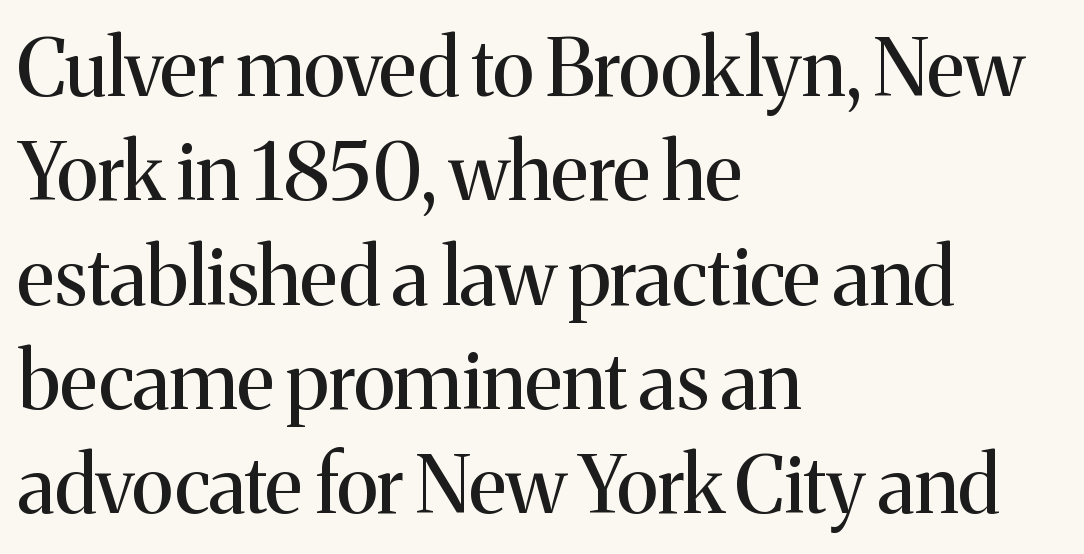
The image shows 79 px regular-weight serif type, upright; set left-aligned, normal line spacing (1.32x), normal letter spacing, not underlined; medium stroke contrast and a medium x-height.
